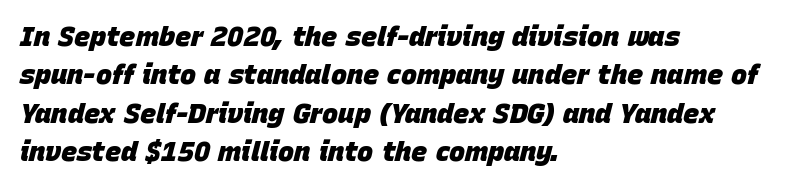
Q: Is the text bold? A: Yes.
Q: Is the text italic (slanted)? A: Yes, it leans right by about 15 degrees.
Q: Is the text underlined? A: No.
Q: How is the paragraph aligned? A: Left-aligned.
Q: Is the spacing between letters normal or unusually wide? A: Normal.
Q: Is the spacing between lines tight, normal or loose? A: Normal.
